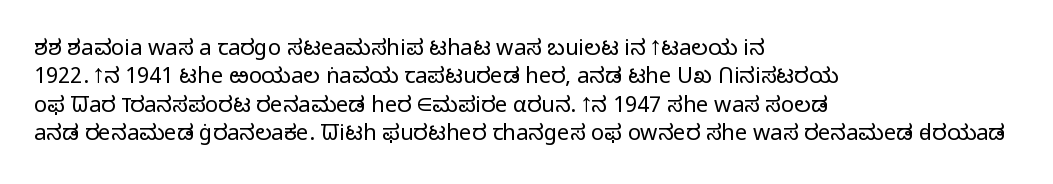
Q: Is the text bold? A: No.
Q: Is the text italic (slanted)? A: No, it is upright.
Q: Is the text underlined? A: No.
Q: How is the paragraph aligned? A: Left-aligned.
Q: Is the spacing between letters normal or unusually wide? A: Normal.
Q: Is the spacing between lines tight, normal or loose? A: Normal.
